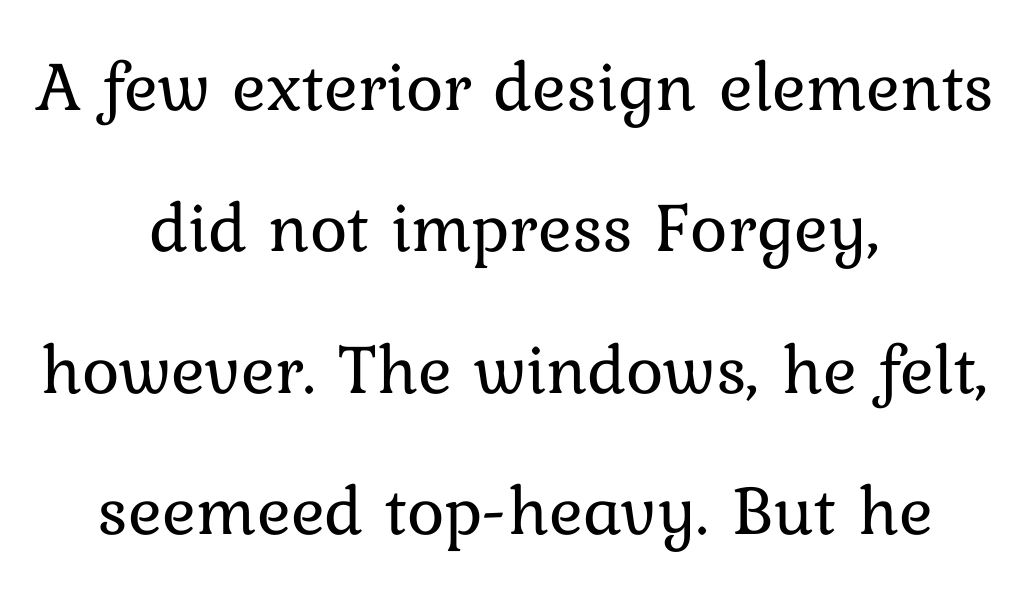
Q: Is the text bold? A: No.
Q: Is the text italic (slanted)? A: No, it is upright.
Q: Is the text underlined? A: No.
Q: How is the paragraph aligned? A: Centered.
Q: Is the spacing between letters normal or unusually wide? A: Normal.
Q: Is the spacing between lines tight, normal or loose? A: Loose.
Q: Width (condensed, normal, or wide)? A: Normal.
Q: Stroke contrast? A: Low.
Q: x-height? A: Medium.
Q: Monospaced? A: No.
